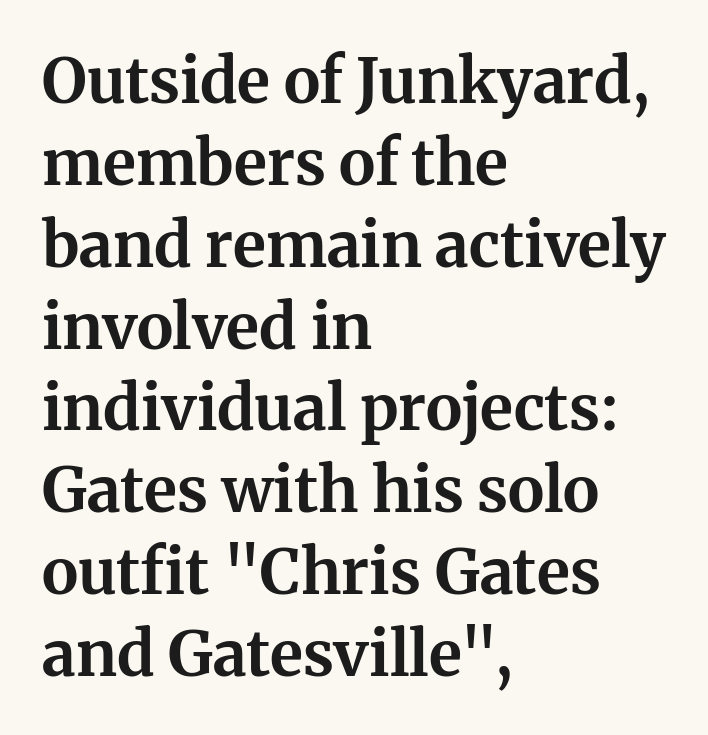
Look at the bottom of the vertical strokes: they flare into serifs here. In terms of letterspacing, this is plain default setting. The passage shown is emphatically bold. The gap between lines stays unmarked. The lines sit at an ordinary, default distance from one another.
